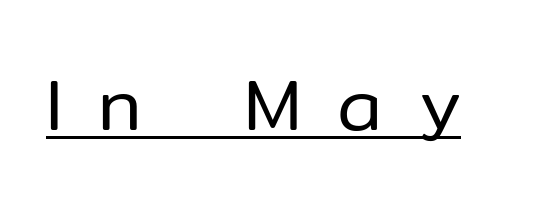
The image shows 73 px regular-weight sans-serif type, upright; set unusually wide letter spacing (+0.49 em), underlined; low stroke contrast and a medium x-height.
